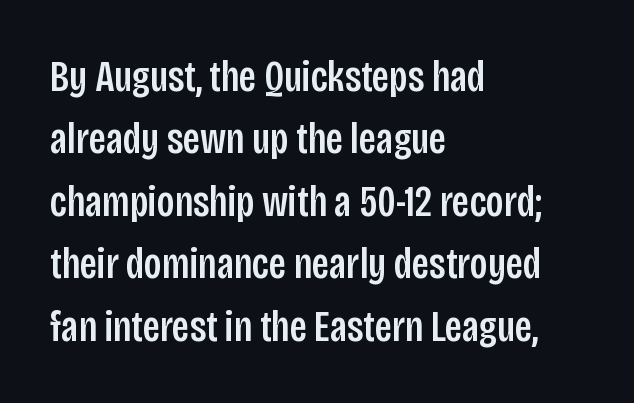
Q: Is the text italic (slanted)? A: No, it is upright.
Q: Is the typeface a serif or a sans-serif typeface? A: Sans-serif.
Q: Is the text underlined? A: No.
Q: How is the paragraph aligned? A: Left-aligned.
Q: Is the spacing between letters normal or unusually wide? A: Normal.
Q: Is the spacing between lines tight, normal or loose? A: Normal.
Q: Width (condensed, normal, or wide)? A: Condensed.
Q: Stroke contrast? A: Low.
Q: x-height? A: Large.
Q: Monospaced? A: No.
